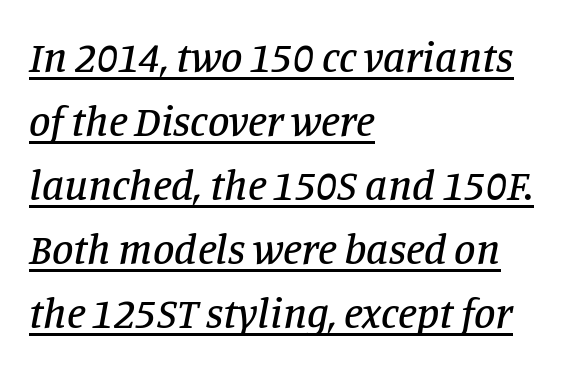
{"serif": "yes", "italic": "yes", "lean": "right", "slant_degrees": 11, "width": "normal", "stroke_contrast": "low", "x_height": "large", "monospaced": "no", "underline": "yes", "align": "left", "line_spacing": "normal", "line_spacing_ratio": 1.49, "letter_spacing": "normal", "letter_spacing_em": 0.0, "glyph_px": 43}
